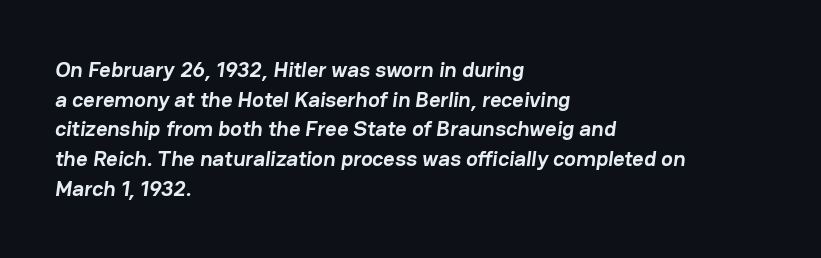
{"bold": "yes", "underline": "no", "align": "left", "line_spacing": "normal", "line_spacing_ratio": 1.35, "letter_spacing": "normal", "letter_spacing_em": 0.0, "glyph_px": 22}
